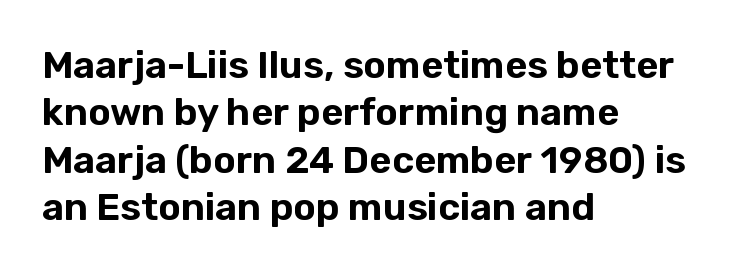
The image shows 38 px sans-serif type, upright; set left-aligned, normal line spacing (1.25x), normal letter spacing, not underlined; low stroke contrast and a medium x-height.
